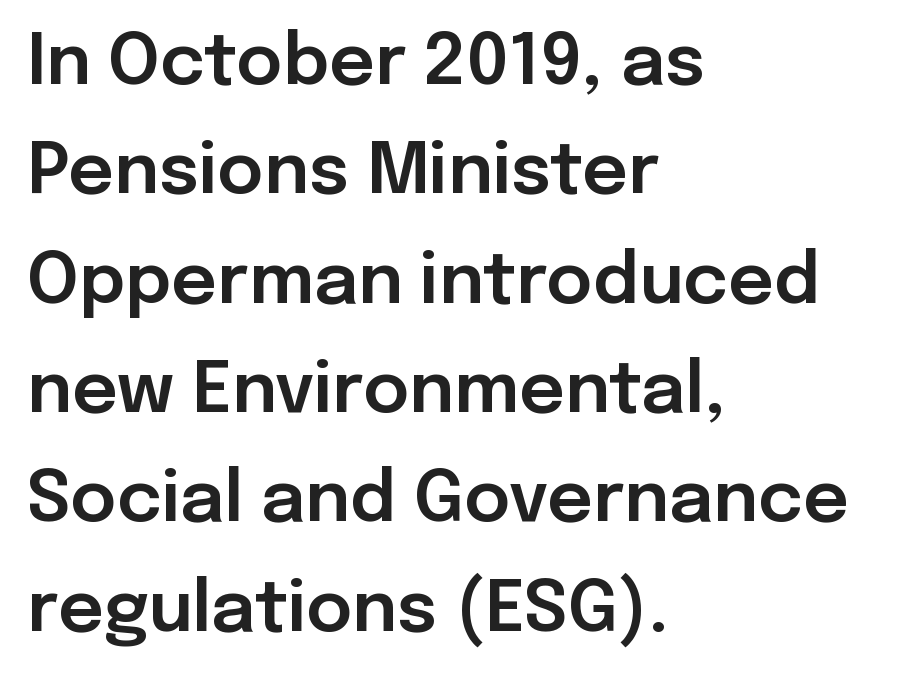
If you measured baseline to baseline, you'd find a middling distance. Beneath every word, the page is bare. The face used here is rendered with its standard letterfit. Which margin do the lines hug? The left one — the right edge is uneven. The face used here is proportionally spaced, like ordinary book or web type.
